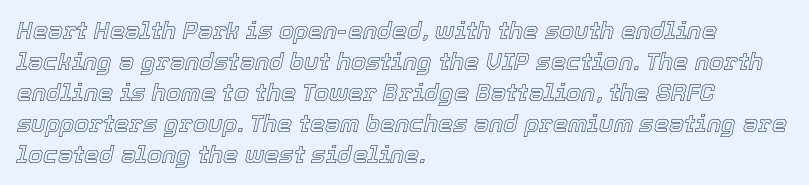
Q: Is the text italic (slanted)? A: Yes, it leans right by about 12 degrees.
Q: Is the text underlined? A: No.
Q: How is the paragraph aligned? A: Left-aligned.
Q: Is the spacing between letters normal or unusually wide? A: Normal.
Q: Is the spacing between lines tight, normal or loose? A: Normal.
